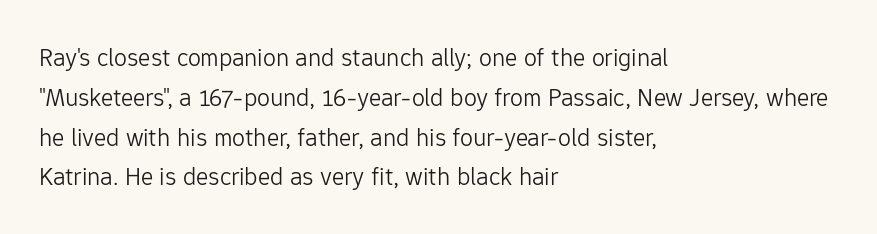
The image shows 26 px text type, upright; set left-aligned, normal line spacing (1.53x), normal letter spacing, not underlined.
